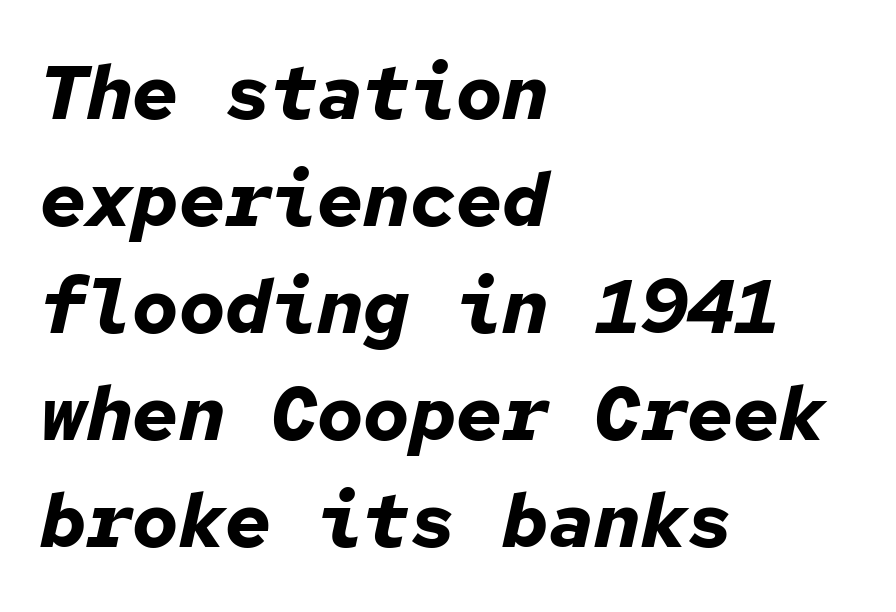
The space between consecutive lines is moderate. These lines are rendered in a fixed-pitch font. Weight: bold. The type is set solid horizontally, with unmodified tracking. These lines are set flush left with a ragged right edge.
